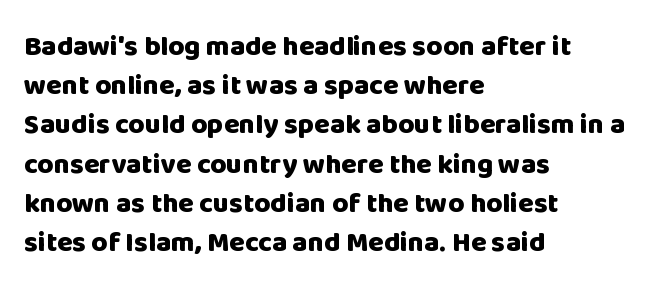
Q: Is the text bold? A: Yes.
Q: Is the text italic (slanted)? A: No, it is upright.
Q: Is the typeface a serif or a sans-serif typeface? A: Sans-serif.
Q: Is the text underlined? A: No.
Q: How is the paragraph aligned? A: Left-aligned.
Q: Is the spacing between letters normal or unusually wide? A: Normal.
Q: Is the spacing between lines tight, normal or loose? A: Normal.
Q: Width (condensed, normal, or wide)? A: Normal.
Q: Stroke contrast? A: Low.
Q: x-height? A: Large.
Q: Monospaced? A: No.
